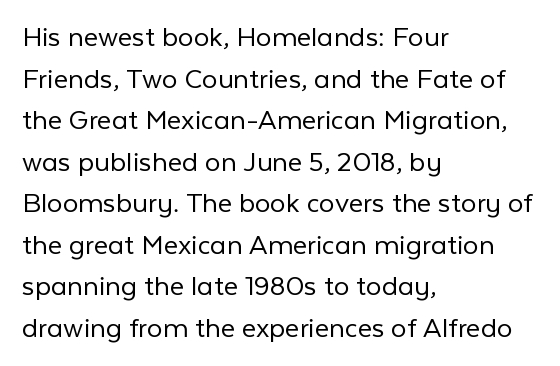
Q: Is the text bold? A: No.
Q: Is the text italic (slanted)? A: No, it is upright.
Q: Is the typeface a serif or a sans-serif typeface? A: Sans-serif.
Q: Is the text underlined? A: No.
Q: How is the paragraph aligned? A: Left-aligned.
Q: Is the spacing between letters normal or unusually wide? A: Normal.
Q: Is the spacing between lines tight, normal or loose? A: Normal.
Q: Width (condensed, normal, or wide)? A: Normal.
Q: Stroke contrast? A: Low.
Q: x-height? A: Medium.
Q: Monospaced? A: No.
